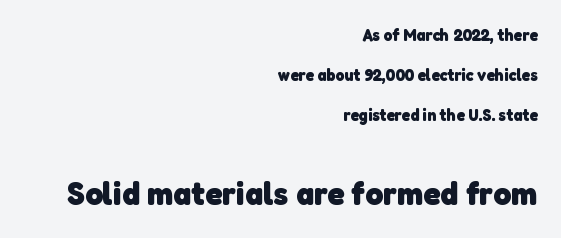
Q: Is the text bold? A: Yes.
Q: Is the typeface a serif or a sans-serif typeface? A: Sans-serif.
Q: Is the text underlined? A: No.
Q: How is the paragraph aligned? A: Right-aligned.
Q: Is the spacing between letters normal or unusually wide? A: Normal.
Q: Is the spacing between lines tight, normal or loose? A: Loose.
Q: Which block of text is set in a larger size, the first (top) or the second (bottom)? A: The second (bottom) one.
Q: Width (condensed, normal, or wide)? A: Normal.
Q: Stroke contrast? A: Low.
Q: x-height? A: Medium.
Q: Monospaced? A: No.
